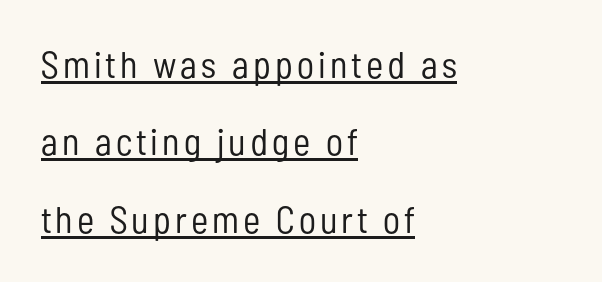
{"serif": "no", "italic": "no", "bold": "no", "weight": "regular", "width": "condensed", "stroke_contrast": "low", "x_height": "medium", "monospaced": "no", "underline": "yes", "align": "left", "line_spacing": "loose", "line_spacing_ratio": 2.09, "glyph_px": 37}
